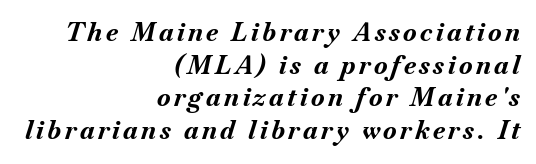
{"italic": "yes", "lean": "right", "slant_degrees": 18, "bold": "yes", "underline": "no", "align": "right", "line_spacing": "normal", "line_spacing_ratio": 1.31, "glyph_px": 25}
